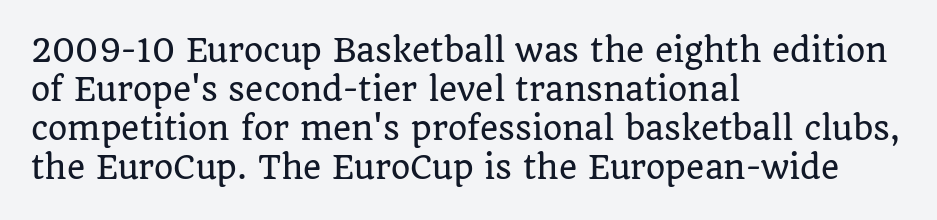
{"serif": "yes", "italic": "no", "width": "normal", "stroke_contrast": "low", "x_height": "large", "monospaced": "no", "underline": "no", "align": "left", "line_spacing": "normal", "line_spacing_ratio": 1.26, "letter_spacing": "normal", "letter_spacing_em": 0.0, "glyph_px": 31}
